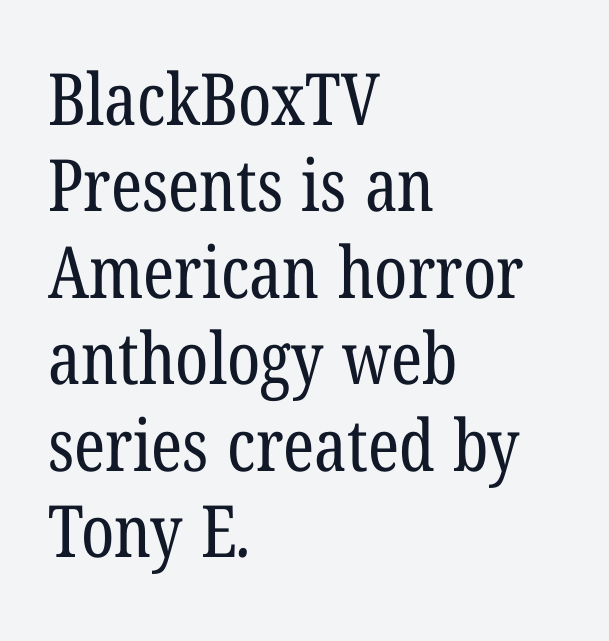
The image shows 72 px regular-weight, condensed serif type; set left-aligned, line spacing 1.2x, normal letter spacing, not underlined; low stroke contrast and a medium x-height.
